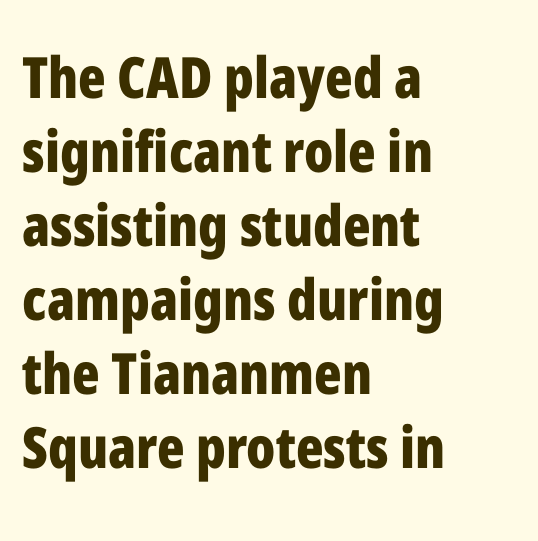
Q: Is the text bold? A: Yes.
Q: Is the text italic (slanted)? A: No, it is upright.
Q: Is the typeface a serif or a sans-serif typeface? A: Sans-serif.
Q: Is the text underlined? A: No.
Q: How is the paragraph aligned? A: Left-aligned.
Q: Is the spacing between letters normal or unusually wide? A: Normal.
Q: Is the spacing between lines tight, normal or loose? A: Normal.
Q: Width (condensed, normal, or wide)? A: Condensed.
Q: Stroke contrast? A: Low.
Q: x-height? A: Medium.
Q: Monospaced? A: No.
